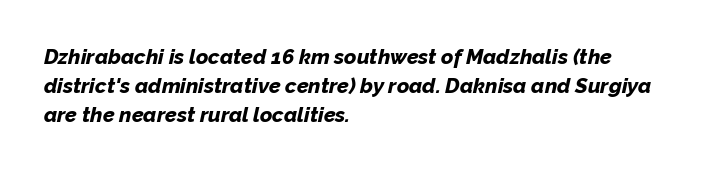
{"italic": "yes", "lean": "right", "slant_degrees": 12, "bold": "yes", "underline": "no", "align": "left", "line_spacing": "normal", "line_spacing_ratio": 1.38, "letter_spacing": "normal", "letter_spacing_em": 0.0, "glyph_px": 21}
